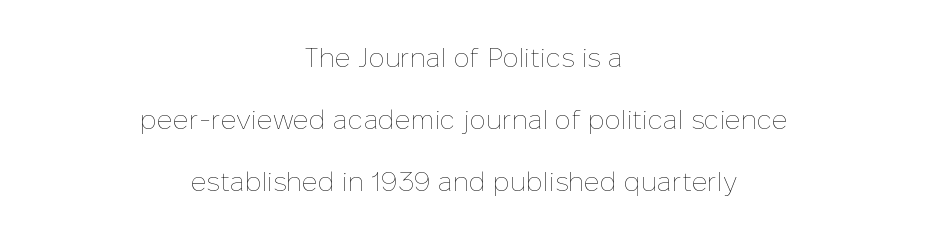
The line-height multiplier appears high, well above default. Every row of glyphs is offset so its center matches the block's center. Tall strokes in this sample are plumb rather than angled. Short note: letters normally spaced. Stroke mass is kept to a normal reading level or below.
